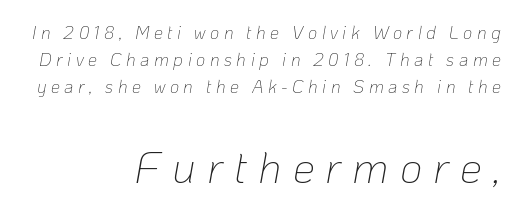
Letters have the restrained weight of plain body copy at most. Varying glyph widths throughout — classic text-font behaviour. Notice how descenders clear the ascenders below comfortably — that's standard leading. The typesetter chose a ragged-left arrangement here. Anything drawn beneath the words? Only blank space. Yep, that's italic — everything's leaning.
